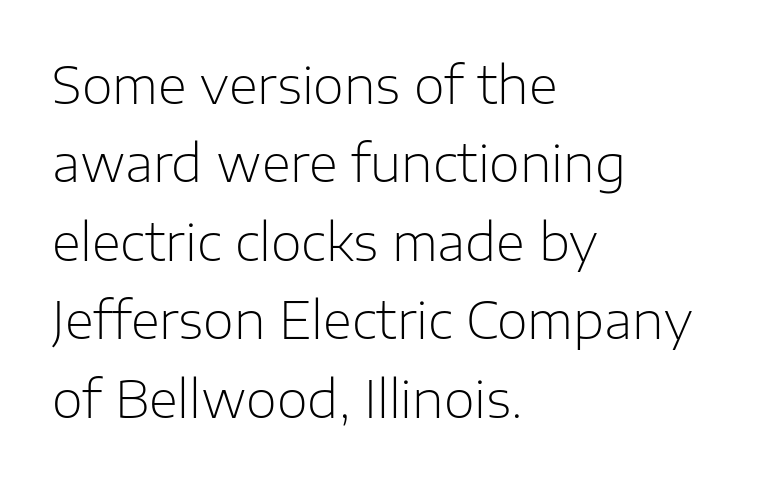
{"serif": "no", "italic": "no", "bold": "no", "weight": "light", "width": "normal", "stroke_contrast": "low", "x_height": "medium", "monospaced": "no", "underline": "no", "align": "left", "line_spacing": "normal", "line_spacing_ratio": 1.57, "letter_spacing": "normal", "letter_spacing_em": 0.0, "glyph_px": 50}
